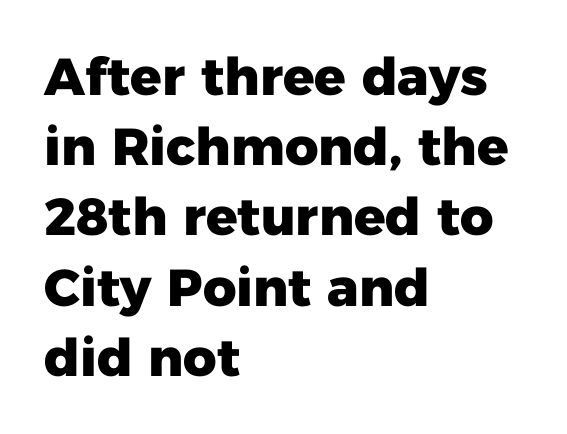
The image shows 52 px heavy sans-serif type, upright; set left-aligned, normal line spacing (1.35x), normal letter spacing, not underlined; low stroke contrast and a medium x-height.
